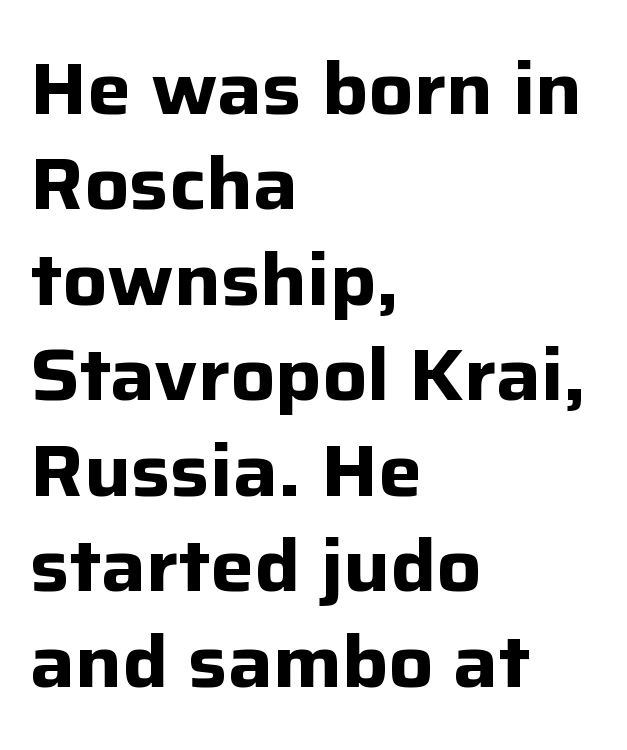
The characters display no serif detailing; their extremities are plain. Letters rest on an invisible, unmarked baseline. Reading down the block, your eye returns to a fixed left position each line. Students, this is bold: see how much ink each stroke carries. Italic: no, the glyphs are upright roman. The block of text has a typical density, with ordinary space between rows.
